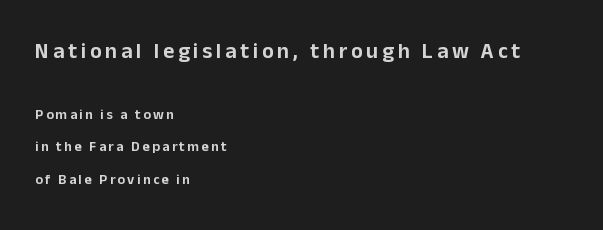
{"italic": "no", "underline": "no", "align": "left", "line_spacing": "loose", "line_spacing_ratio": 2.33, "larger_block": "first", "size_ratio": 1.57, "glyph_px": 22}
